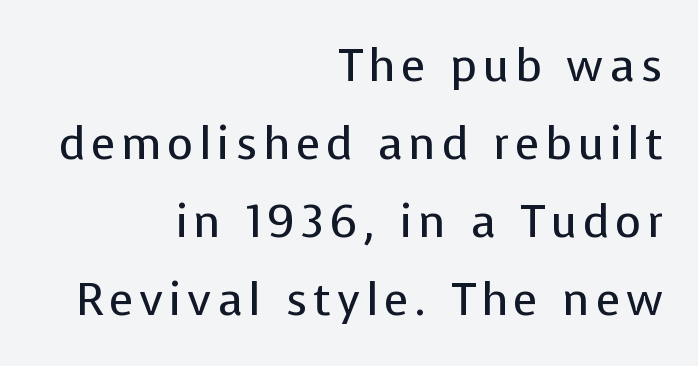
The image shows 45 px regular-weight sans-serif type, upright; set right-aligned, line spacing 1.73x, not underlined; low stroke contrast and a medium x-height.
